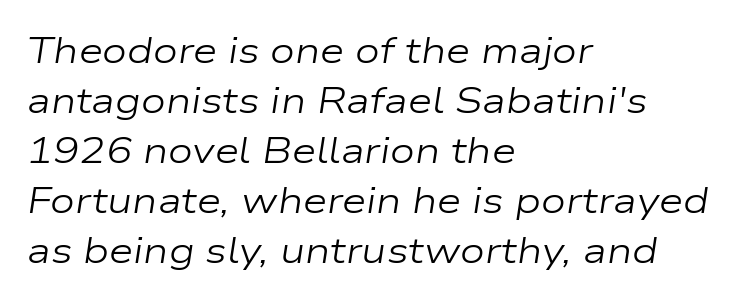
The image shows 35 px regular-weight, wide type, italic (leaning right); set left-aligned, normal line spacing (1.43x), normal letter spacing, not underlined; low stroke contrast and a medium x-height.
